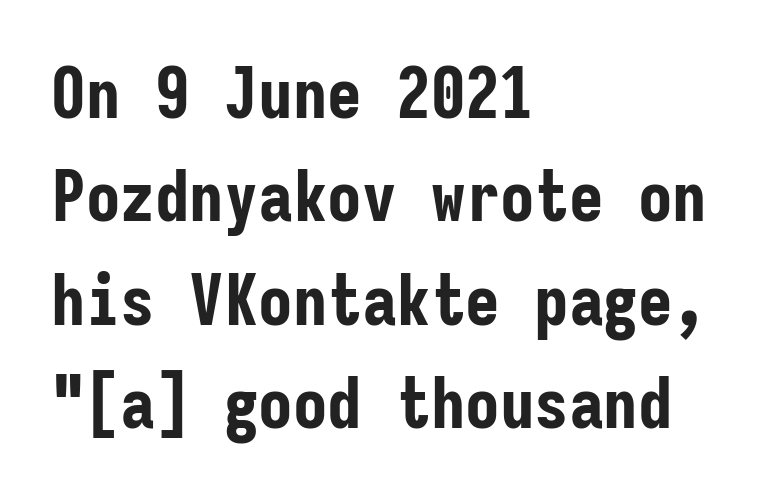
Q: Is the text bold? A: Yes.
Q: Is the text italic (slanted)? A: No, it is upright.
Q: Is the typeface a serif or a sans-serif typeface? A: Sans-serif.
Q: Is the text underlined? A: No.
Q: How is the paragraph aligned? A: Left-aligned.
Q: Is the spacing between letters normal or unusually wide? A: Normal.
Q: Is the spacing between lines tight, normal or loose? A: Normal.
Q: Width (condensed, normal, or wide)? A: Condensed.
Q: Stroke contrast? A: Low.
Q: x-height? A: Medium.
Q: Monospaced? A: Yes.
